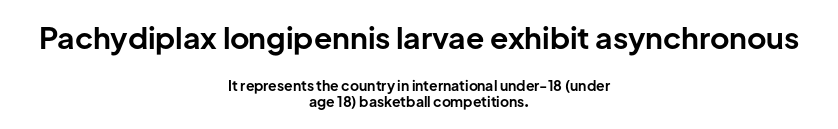
The glyphs have the mass of a bold cut. The letters in the upper block stand taller than those in the block below. Think of a printed novel: that variable character pitch is what you see here. Each letter's strokes conclude bluntly, with no projecting serifs. These lines were composed using upright roman letters.
